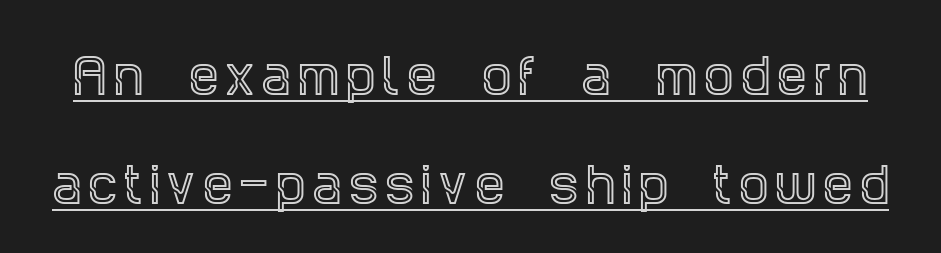
The image shows 47 px condensed serif type, upright; set loose line spacing (2.32x), underlined; a large x-height.
